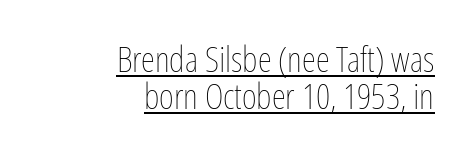
Vertical strokes here are truly vertical. Each word holds together tightly as a unit, with standard inter-letter gaps. Proportional: the letters do not fall into vertical columns. These lines are set flush right with a ragged left edge.
